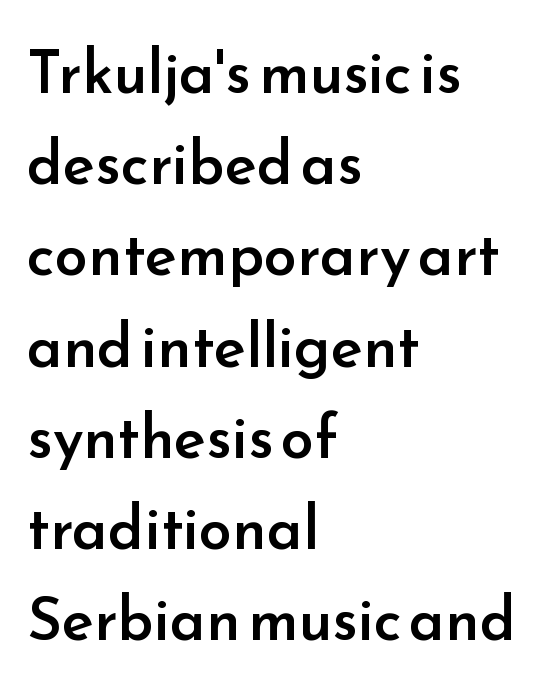
The image shows 60 px semibold sans-serif type, upright; set left-aligned, normal line spacing (1.52x), normal letter spacing, not underlined; low stroke contrast and a small x-height.
